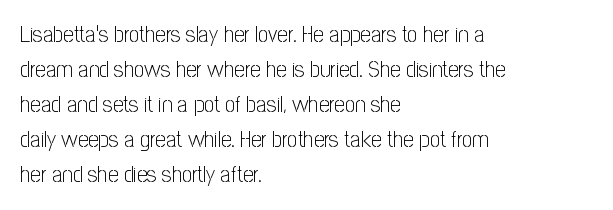
{"italic": "no", "bold": "no", "underline": "no", "align": "left", "line_spacing": "normal", "line_spacing_ratio": 1.52, "letter_spacing": "normal", "letter_spacing_em": 0.0, "glyph_px": 23}
